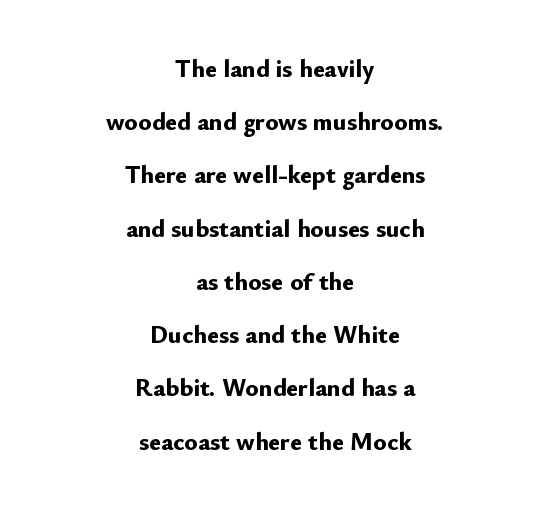
Whoever set this chose breathing room over compactness in the vertical rhythm. Every character sits straight up, as roman type does. The foot of each line stays bare and open. Compared with an ordinary text face, these strokes are far heavier — a full bold.
